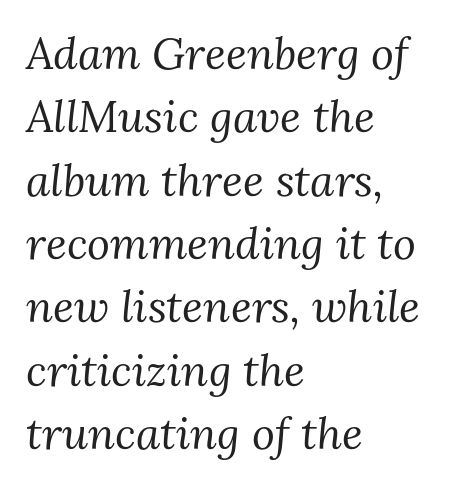
{"serif": "yes", "italic": "yes", "lean": "right", "slant_degrees": 3, "bold": "no", "weight": "regular", "width": "normal", "stroke_contrast": "medium", "x_height": "medium", "monospaced": "no", "underline": "no", "align": "left", "line_spacing": "normal", "line_spacing_ratio": 1.44, "letter_spacing": "normal", "letter_spacing_em": 0.0, "glyph_px": 44}
